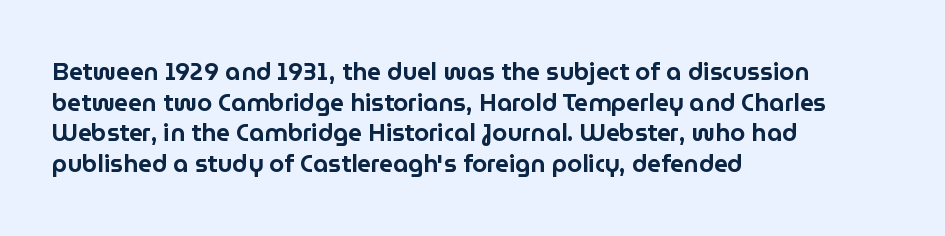
The image shows 24 px text type, upright; set left-aligned, normal line spacing (1.28x), normal letter spacing, not underlined.
